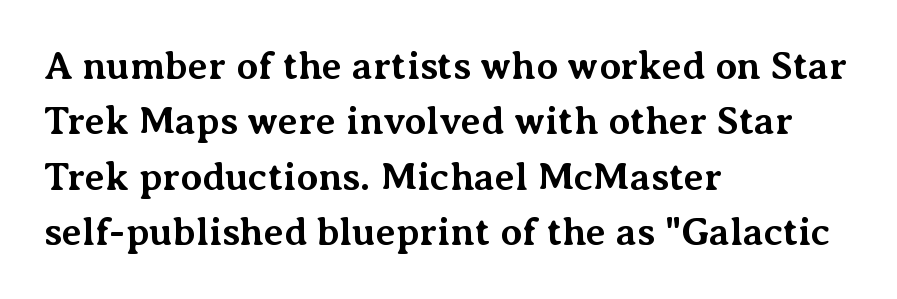
These lines are set flush left with a ragged right edge. A clean baseline with only descenders dipping below it. Tall strokes in this sample are plumb rather than angled. Honestly, the row spacing looks completely unremarkable. Varying glyph widths throughout — classic text-font behaviour.
